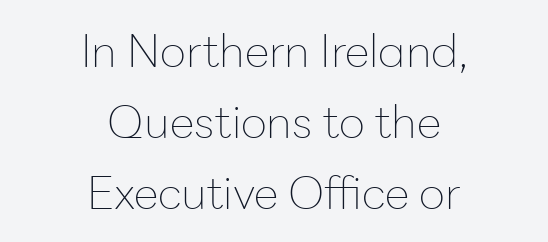
The image shows 45 px thin sans-serif type, upright; set centered, normal line spacing (1.58x), normal letter spacing, not underlined; low stroke contrast and a medium x-height.
